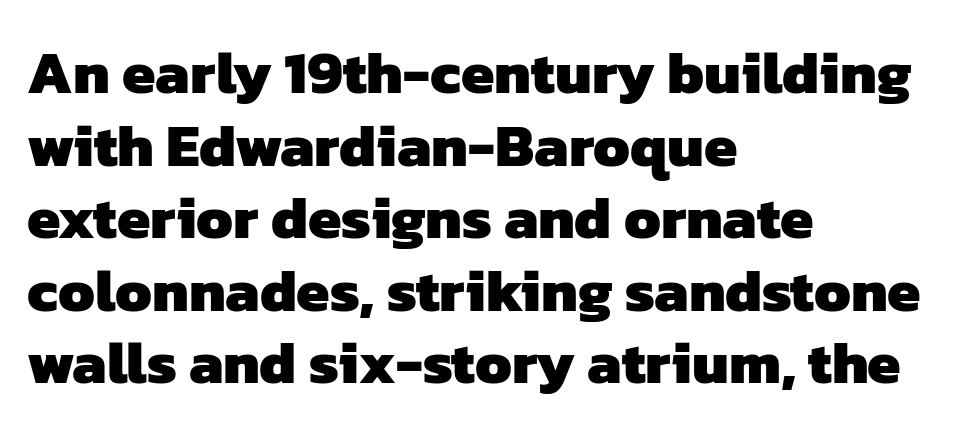
The passage shown has conventional tracking throughout. A bare baseline throughout the passage. The face used here is proportionally spaced, like ordinary book or web type. This rendering uses left alignment, leaving the right contour irregular. The rendering shows plain stroke endings on the letterforms — a sans-serif design. The sample has been set heavy, in full bold.
